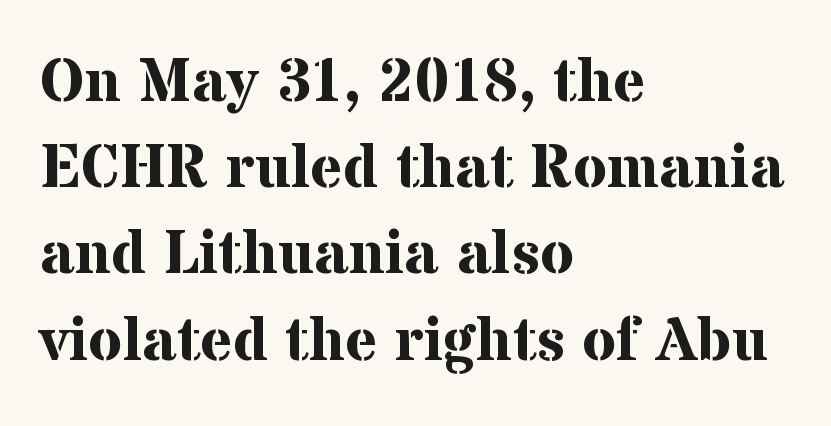
{"serif": "yes", "italic": "no", "bold": "yes", "weight": "bold", "width": "normal", "stroke_contrast": "medium", "x_height": "medium", "monospaced": "no", "underline": "no", "align": "left", "line_spacing": "normal", "line_spacing_ratio": 1.39, "letter_spacing": "normal", "letter_spacing_em": 0.0, "glyph_px": 62}
